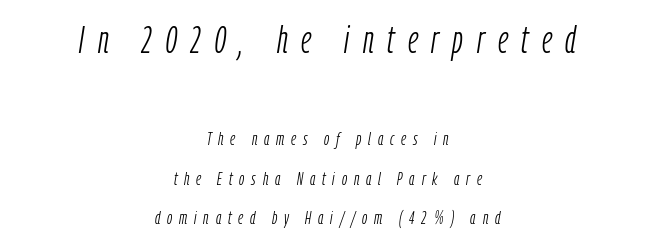
Q: Is the text bold? A: No.
Q: Is the text italic (slanted)? A: Yes, it leans right by about 9 degrees.
Q: Is the text underlined? A: No.
Q: How is the paragraph aligned? A: Centered.
Q: Is the spacing between letters normal or unusually wide? A: Unusually wide.
Q: Is the spacing between lines tight, normal or loose? A: Loose.
Q: Which block of text is set in a larger size, the first (top) or the second (bottom)? A: The first (top) one.
Q: Width (condensed, normal, or wide)? A: Condensed.
Q: Stroke contrast? A: Low.
Q: x-height? A: Medium.
Q: Monospaced? A: No.
